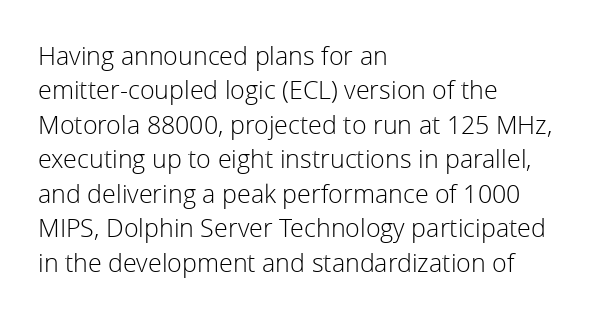
{"italic": "no", "bold": "no", "underline": "no", "align": "left", "line_spacing": "normal", "line_spacing_ratio": 1.38, "letter_spacing": "normal", "letter_spacing_em": 0.0, "glyph_px": 25}
